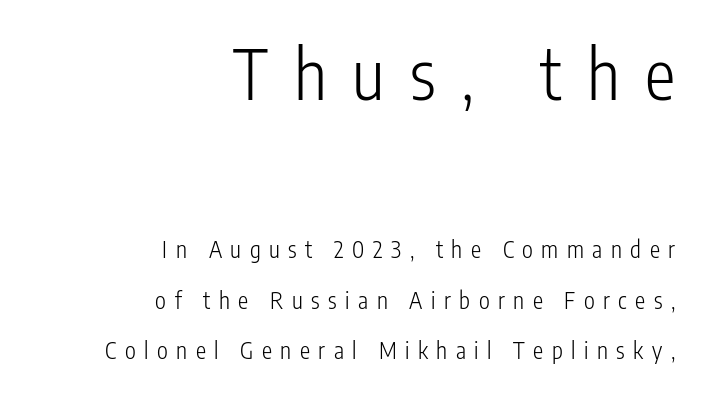
Does the bottom block carry the larger type? No, the top block does. Horizontal alignment here is rightward, an uncommon choice for prose. Spacing verdict: proportional, widths tailored to each character. Letter spacing: wide.
